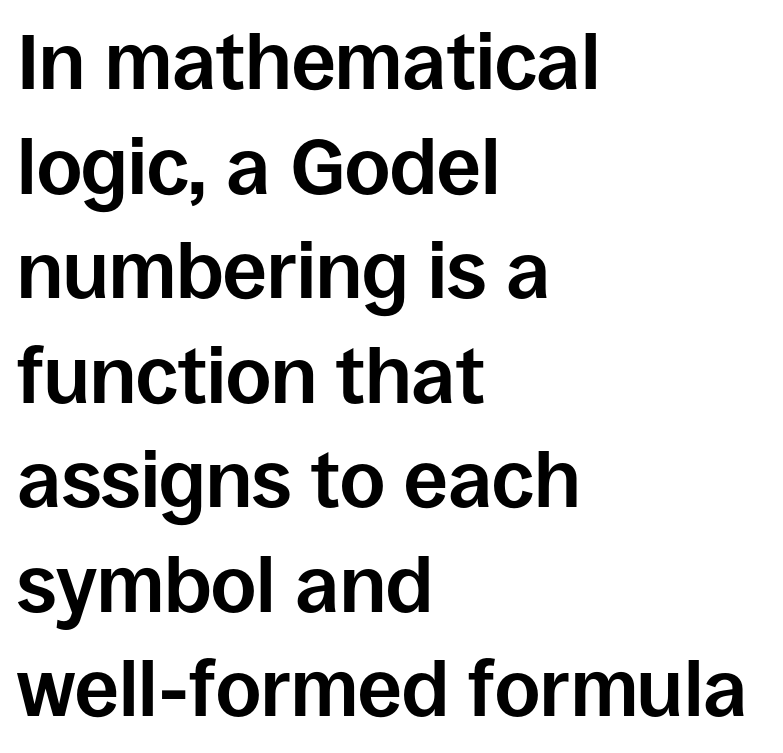
The image shows 78 px bold sans-serif type, upright; set left-aligned, normal line spacing (1.34x), normal letter spacing, not underlined; low stroke contrast and a large x-height.
